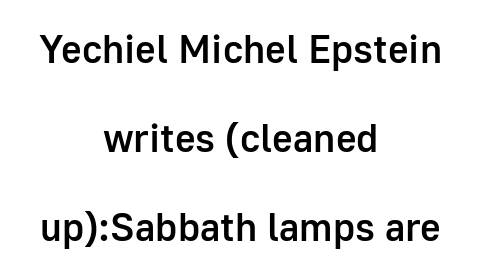
One glance says open: line gaps are wider than usual. Where is the straight margin? There isn't one; the lines are centered. You can tell from the bare stems that sans-serif type was used. Character widths vary here, with narrow letters taking less room than wide ones. Italic? Not at all — the glyphs are vertical. A typesetter would call this zero additional tracking.
